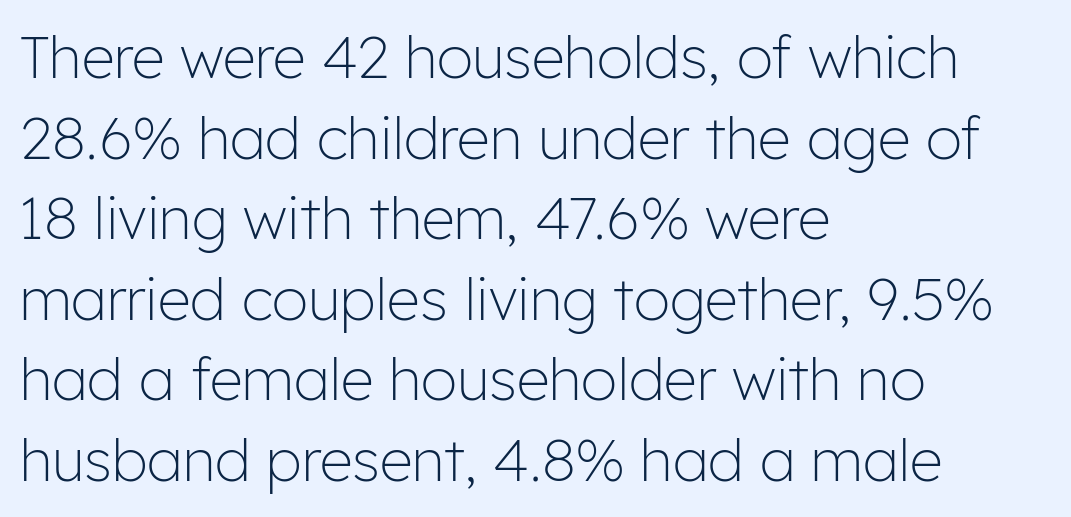
Tracking value appears to be zero — textbook default spacing. No extra ink here — the face is not bold. Is this a fixed-width face? No — the glyphs have proportional, varying widths. The line-height multiplier appears to be the usual default. Nope, no serifs anywhere on these letters. Descenders hang freely into open space.
